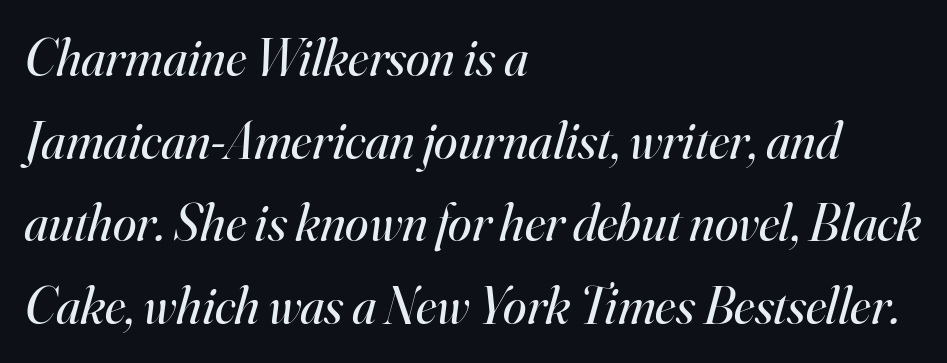
Q: Is the text bold? A: No.
Q: Is the text italic (slanted)? A: Yes, it leans right by about 16 degrees.
Q: Is the typeface a serif or a sans-serif typeface? A: Serif.
Q: Is the text underlined? A: No.
Q: How is the paragraph aligned? A: Left-aligned.
Q: Is the spacing between letters normal or unusually wide? A: Normal.
Q: Is the spacing between lines tight, normal or loose? A: Normal.
Q: Width (condensed, normal, or wide)? A: Normal.
Q: Stroke contrast? A: High.
Q: x-height? A: Small.
Q: Monospaced? A: No.
